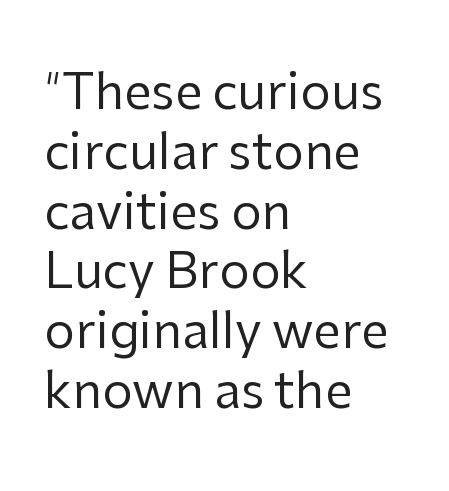
{"serif": "no", "italic": "no", "bold": "no", "weight": "regular", "width": "normal", "stroke_contrast": "low", "x_height": "medium", "monospaced": "no", "underline": "no", "align": "left", "line_spacing_ratio": 1.22, "letter_spacing": "normal", "letter_spacing_em": 0.0, "glyph_px": 49}
